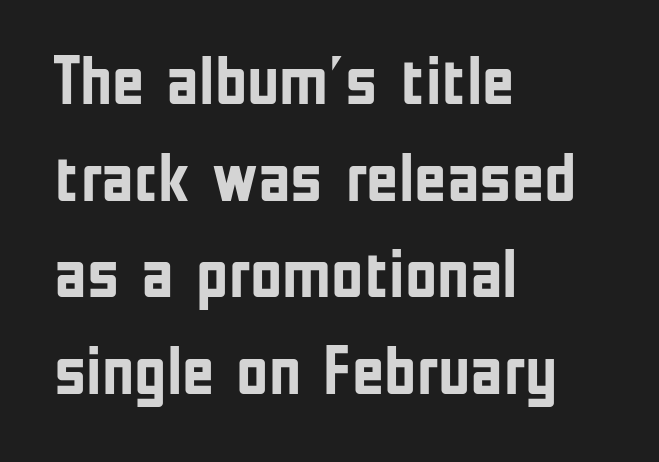
This is heavy type, rendered in bold. Italic? Not at all — the glyphs are vertical. The words here are not underlined. Looks like regular typesetting: each glyph gets only the width it needs.
